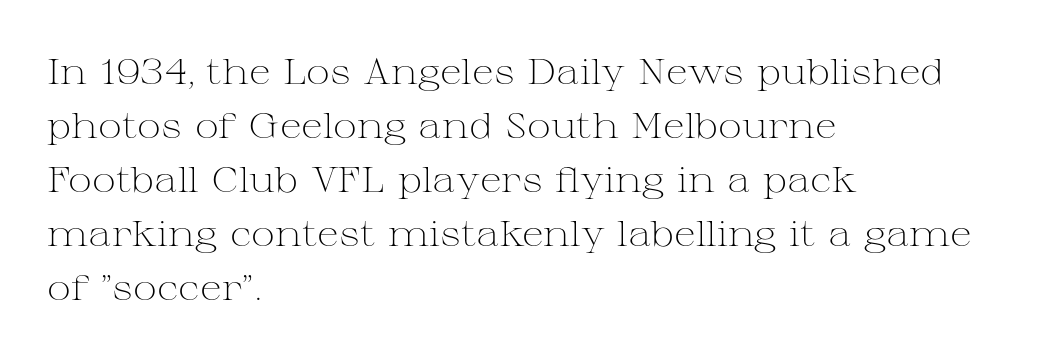
{"serif": "yes", "italic": "no", "bold": "no", "weight": "light", "width": "wide", "stroke_contrast": "medium", "x_height": "medium", "monospaced": "no", "underline": "no", "align": "left", "line_spacing": "normal", "line_spacing_ratio": 1.5, "letter_spacing": "normal", "letter_spacing_em": 0.0, "glyph_px": 36}
